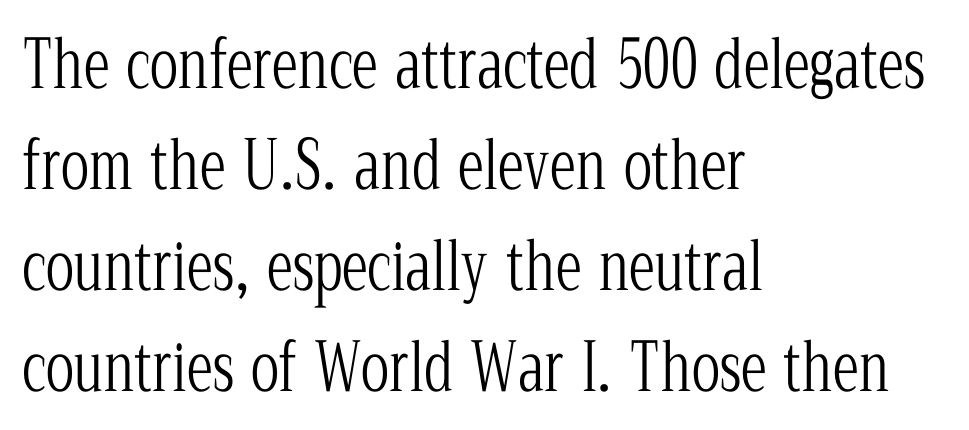
The image shows 66 px light, condensed serif type, upright; set left-aligned, normal line spacing (1.53x), normal letter spacing, not underlined; low stroke contrast and a medium x-height.
